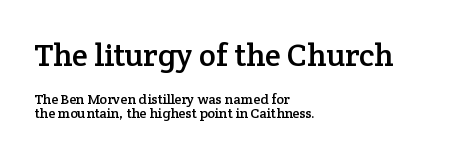
Q: Is the text italic (slanted)? A: No, it is upright.
Q: Is the typeface a serif or a sans-serif typeface? A: Serif.
Q: Is the text underlined? A: No.
Q: How is the paragraph aligned? A: Left-aligned.
Q: Is the spacing between letters normal or unusually wide? A: Normal.
Q: Is the spacing between lines tight, normal or loose? A: Tight.
Q: Which block of text is set in a larger size, the first (top) or the second (bottom)? A: The first (top) one.
Q: Width (condensed, normal, or wide)? A: Normal.
Q: Stroke contrast? A: Low.
Q: x-height? A: Medium.
Q: Monospaced? A: No.
